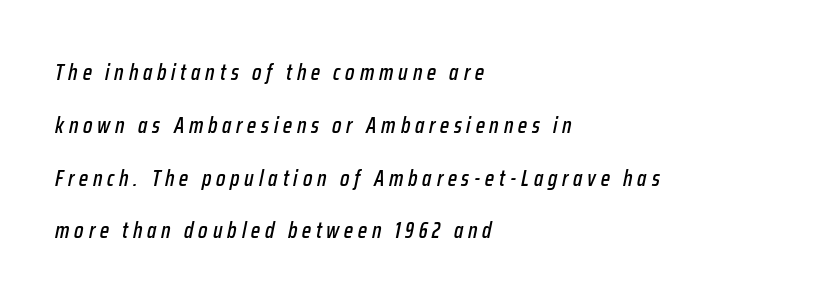
{"italic": "yes", "lean": "right", "slant_degrees": 12, "underline": "no", "align": "left", "line_spacing": "loose", "line_spacing_ratio": 2.4, "letter_spacing": "wide", "letter_spacing_em": 0.22, "glyph_px": 22}
